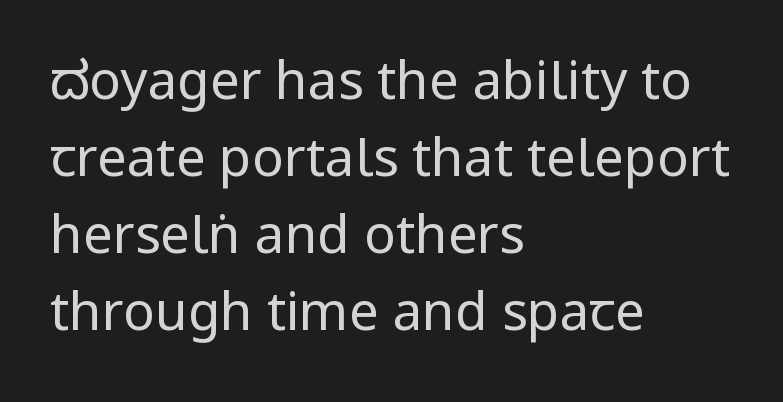
{"serif": "no", "italic": "no", "bold": "no", "weight": "regular", "width": "condensed", "stroke_contrast": "low", "x_height": "large", "monospaced": "no", "underline": "no", "align": "left", "line_spacing": "normal", "line_spacing_ratio": 1.45, "letter_spacing": "normal", "letter_spacing_em": 0.0, "glyph_px": 53}
